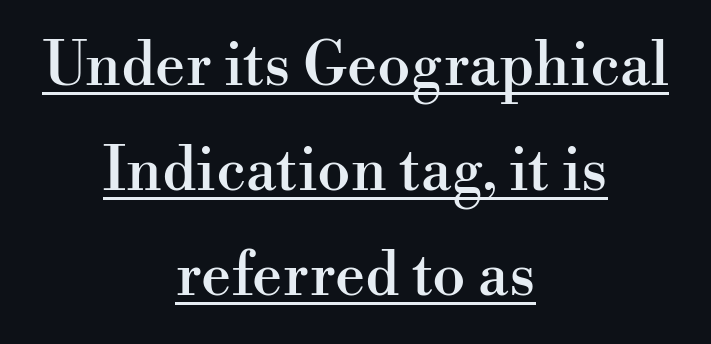
Q: Is the text italic (slanted)? A: No, it is upright.
Q: Is the typeface a serif or a sans-serif typeface? A: Serif.
Q: Is the text underlined? A: Yes.
Q: How is the paragraph aligned? A: Centered.
Q: Is the spacing between letters normal or unusually wide? A: Normal.
Q: Width (condensed, normal, or wide)? A: Normal.
Q: Stroke contrast? A: High.
Q: x-height? A: Small.
Q: Monospaced? A: No.
